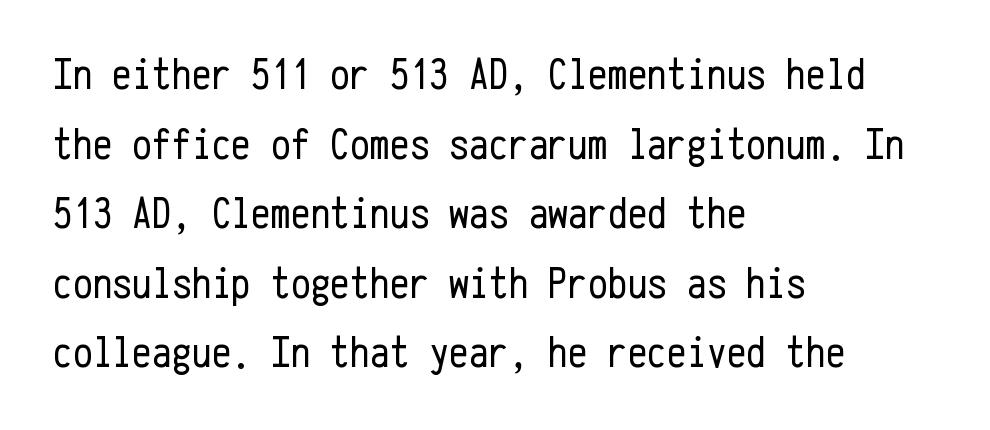
The image shows 44 px regular-weight, condensed sans-serif type, upright, monospaced; set left-aligned, normal line spacing (1.58x), normal letter spacing, not underlined; low stroke contrast and a medium x-height.
